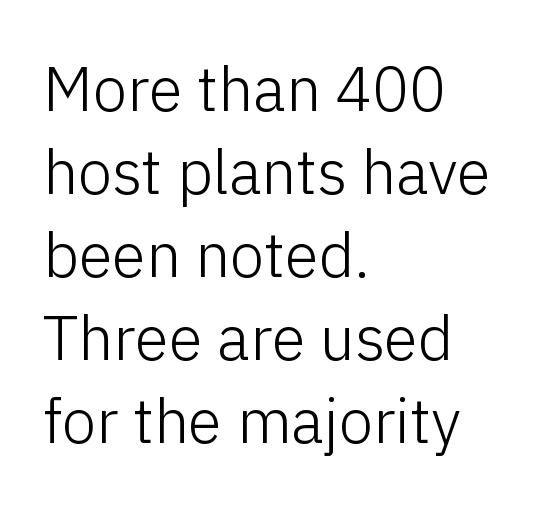
Q: Is the text bold? A: No.
Q: Is the text italic (slanted)? A: No, it is upright.
Q: Is the typeface a serif or a sans-serif typeface? A: Sans-serif.
Q: Is the text underlined? A: No.
Q: How is the paragraph aligned? A: Left-aligned.
Q: Is the spacing between letters normal or unusually wide? A: Normal.
Q: Is the spacing between lines tight, normal or loose? A: Normal.
Q: Width (condensed, normal, or wide)? A: Normal.
Q: Stroke contrast? A: Low.
Q: x-height? A: Medium.
Q: Monospaced? A: No.
